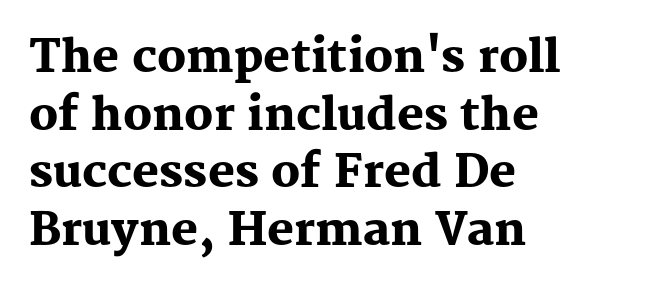
A roman cut, with each character standing at attention. Observe the ordinary spacing: letters are neighbours, not strangers. Rows of type keep a routine distance in the vertical direction. Compared with an ordinary text face, these strokes are far heavier — a full bold. The rendering uses natural spacing where letterforms have individual widths. Descenders are the only things crossing below the line.
